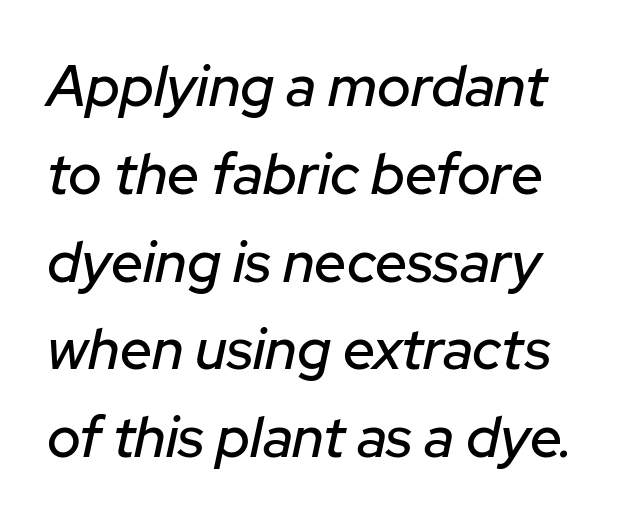
You can tell it's italic because the verticals aren't actually vertical. Successive baselines arrive at the customary interval. A typesetter would call this proportional, since set widths differ per character. A bare baseline throughout the passage.
